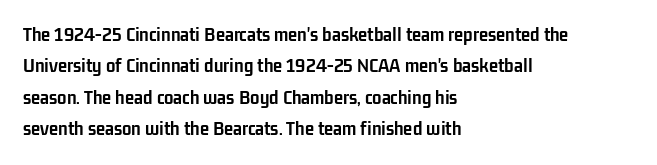
The image shows 21 px bold type, upright; set left-aligned, normal line spacing (1.5x), normal letter spacing, not underlined.
